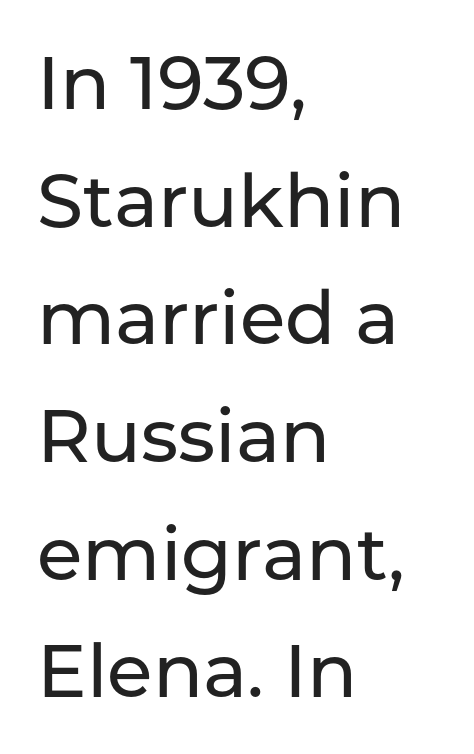
Q: Is the text italic (slanted)? A: No, it is upright.
Q: Is the typeface a serif or a sans-serif typeface? A: Sans-serif.
Q: Is the text underlined? A: No.
Q: How is the paragraph aligned? A: Left-aligned.
Q: Is the spacing between letters normal or unusually wide? A: Normal.
Q: Is the spacing between lines tight, normal or loose? A: Normal.
Q: Width (condensed, normal, or wide)? A: Normal.
Q: Stroke contrast? A: Low.
Q: x-height? A: Medium.
Q: Monospaced? A: No.
